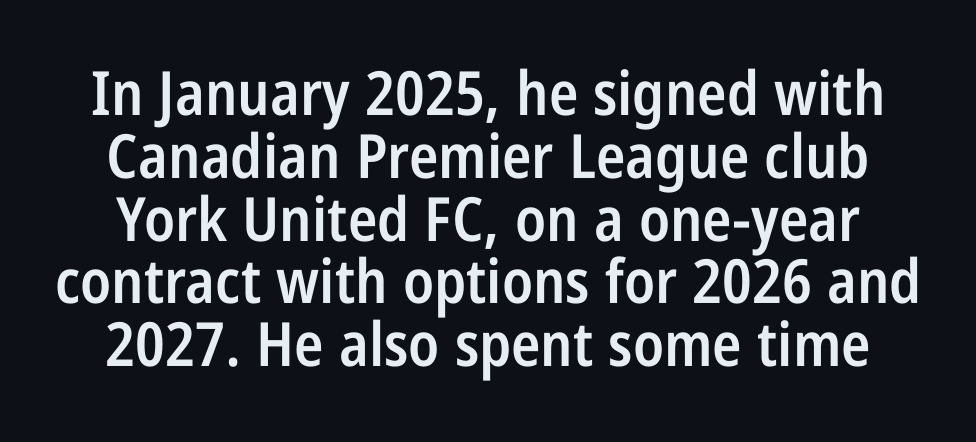
Tall strokes in this sample are plumb rather than angled. Look at the stroke-to-counter ratio: somewhat heavy, a semibold. Each letter keeps its own natural width here, so spacing adapts to shape. Clear beneath every line of the passage.
